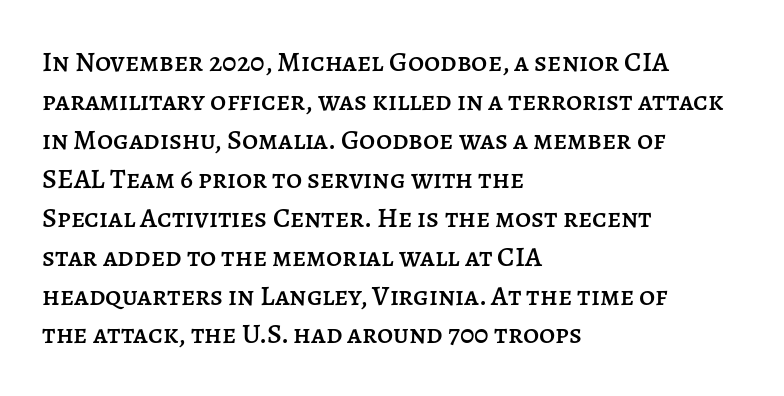
The image shows 28 px text type, upright; set left-aligned, normal line spacing (1.39x), normal letter spacing, not underlined; low stroke contrast and a large x-height.
